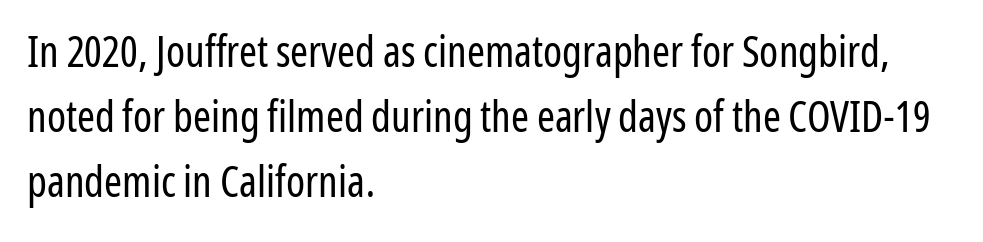
The image shows 43 px regular-weight, condensed sans-serif type, upright; set left-aligned, normal line spacing (1.51x), normal letter spacing, not underlined; low stroke contrast and a medium x-height.
